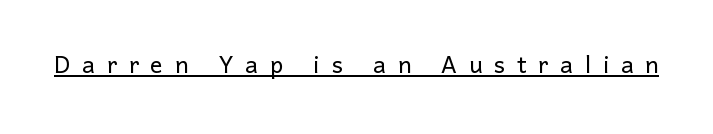
The image shows 31 px light sans-serif type, upright; set unusually wide letter spacing (+0.38 em), underlined; low stroke contrast and a medium x-height.
